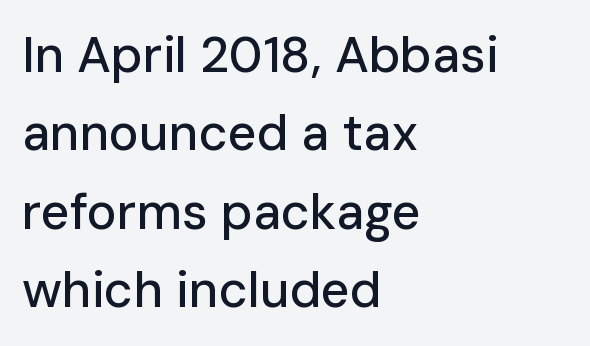
Q: Is the text italic (slanted)? A: No, it is upright.
Q: Is the typeface a serif or a sans-serif typeface? A: Sans-serif.
Q: Is the text underlined? A: No.
Q: How is the paragraph aligned? A: Left-aligned.
Q: Is the spacing between letters normal or unusually wide? A: Normal.
Q: Is the spacing between lines tight, normal or loose? A: Normal.
Q: Width (condensed, normal, or wide)? A: Normal.
Q: Stroke contrast? A: Low.
Q: x-height? A: Medium.
Q: Monospaced? A: No.
